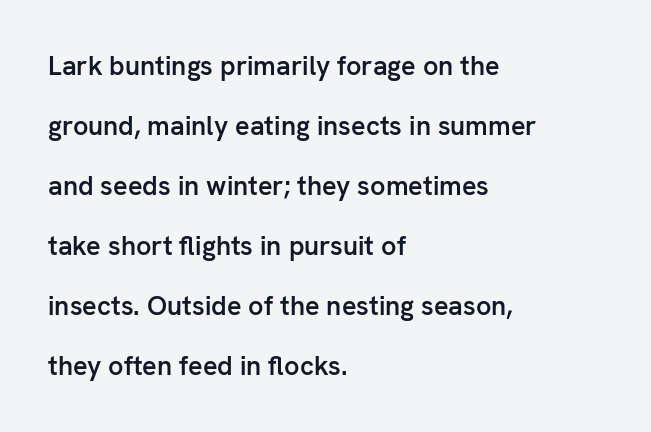
Q: Is the text bold? A: Semi-bold.
Q: Is the text italic (slanted)? A: No, it is upright.
Q: Is the text underlined? A: No.
Q: How is the paragraph aligned? A: Left-aligned.
Q: Is the spacing between letters normal or unusually wide? A: Normal.
Q: Is the spacing between lines tight, normal or loose? A: Loose.
